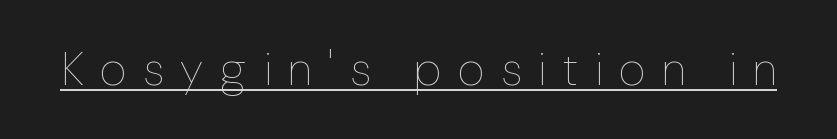
{"italic": "no", "bold": "no", "weight": "thin", "width": "normal", "stroke_contrast": "low", "x_height": "medium", "monospaced": "no", "underline": "yes", "letter_spacing": "wide", "letter_spacing_em": 0.36, "glyph_px": 46}
